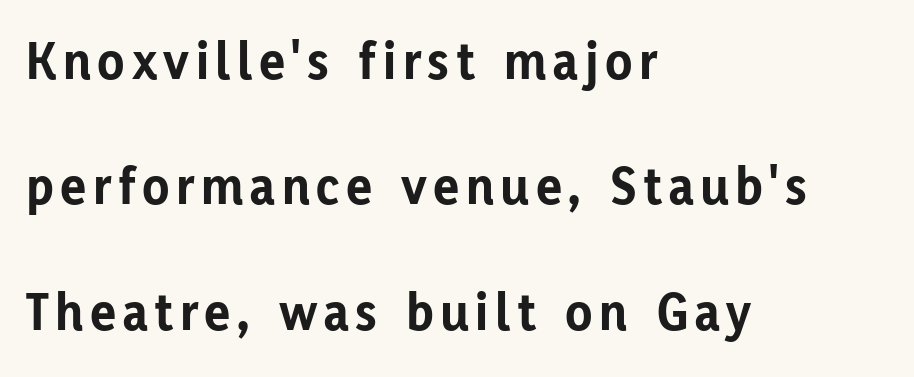
Decoration check: the copy has no underline. Line beginnings align vertically; line endings do not. Serifs: no, the terminals of the letterforms are clean. Is this a fixed-width face? No — the glyphs have proportional, varying widths. This sample uses an upright cut, with every glyph sitting square on the baseline. Summary of vertical rhythm: relaxed, with wide interline spacing.
